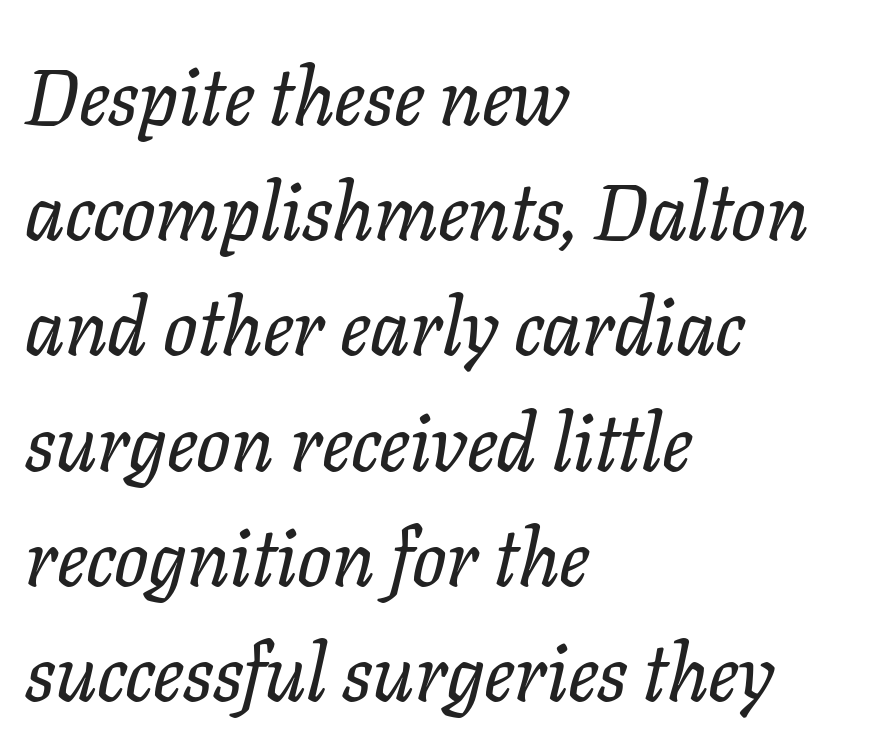
{"serif": "yes", "italic": "yes", "lean": "right", "slant_degrees": 11, "width": "normal", "stroke_contrast": "low", "x_height": "medium", "monospaced": "no", "underline": "no", "align": "left", "line_spacing": "normal", "line_spacing_ratio": 1.44, "letter_spacing": "normal", "letter_spacing_em": 0.0, "glyph_px": 80}
